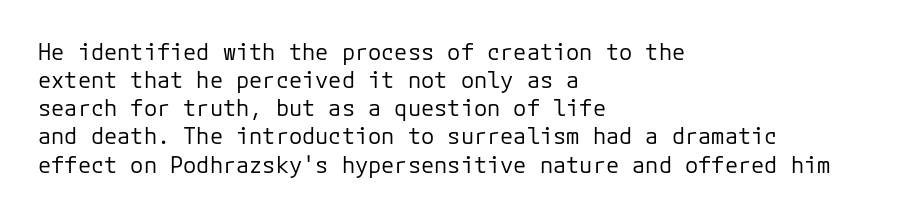
Normally led — the rows are evenly, conventionally spaced. Underlining? Definitely not there. The axis of the letterforms is exactly vertical. The passage is arranged the way most books set body copy — flush left. Default kerning and tracking; the words read as compact shapes.
